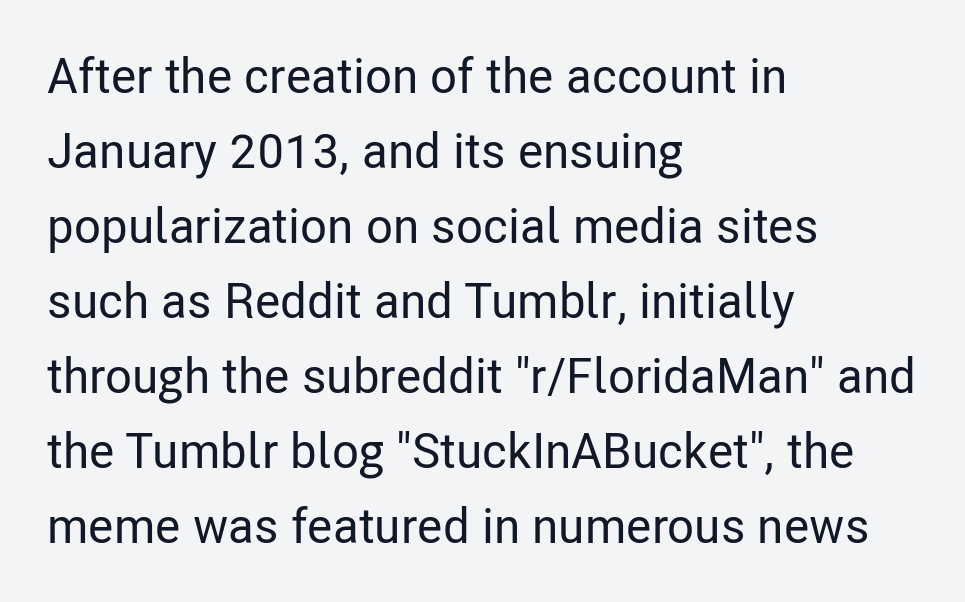
Examine the stroke ends and you'll find no serifs. Here the designer chose a conventional face with non-uniform glyph widths. Is there much room between lines? A standard amount, neither cramped nor airy. Reading down the block, your eye returns to a fixed left position each line. The lettering holds an erect, upright posture throughout. Look at the tracking — it's just the regular setting, nothing added.
